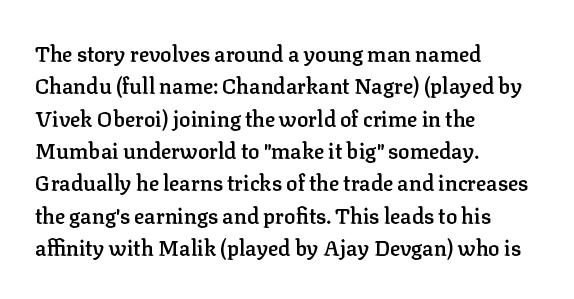
The image shows 21 px text type, upright; set left-aligned, normal line spacing (1.54x), normal letter spacing, not underlined.
